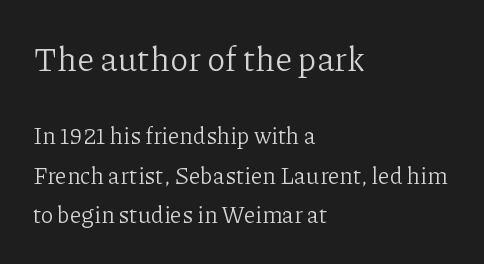
{"serif": "yes", "italic": "no", "bold": "no", "weight": "light", "width": "normal", "stroke_contrast": "low", "x_height": "medium", "monospaced": "no", "underline": "no", "align": "left", "line_spacing_ratio": 1.71, "letter_spacing": "normal", "letter_spacing_em": 0.0, "larger_block": "first", "size_ratio": 1.48, "glyph_px": 34}
